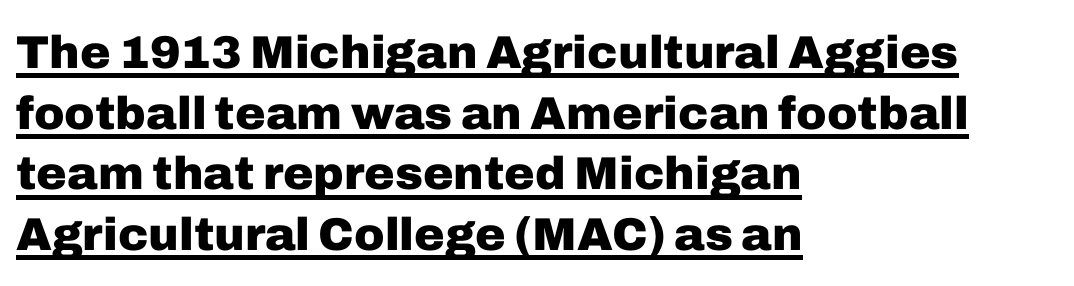
Alignment: flush left. Spacing verdict: proportional, widths tailored to each character. These lines keep a tight, regular rhythm from letter to letter. This is sans-serif lettering, the kind often seen on screens and signage.
